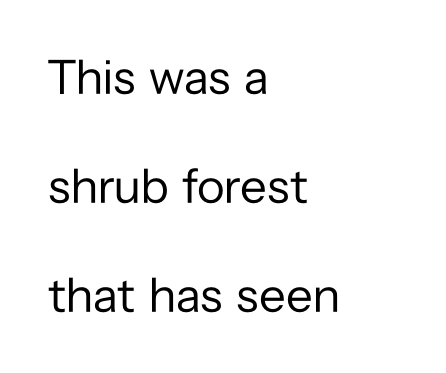
Q: Is the text bold? A: No.
Q: Is the text italic (slanted)? A: No, it is upright.
Q: Is the typeface a serif or a sans-serif typeface? A: Sans-serif.
Q: Is the text underlined? A: No.
Q: How is the paragraph aligned? A: Left-aligned.
Q: Is the spacing between letters normal or unusually wide? A: Normal.
Q: Is the spacing between lines tight, normal or loose? A: Loose.
Q: Width (condensed, normal, or wide)? A: Normal.
Q: Stroke contrast? A: Low.
Q: x-height? A: Medium.
Q: Monospaced? A: No.
